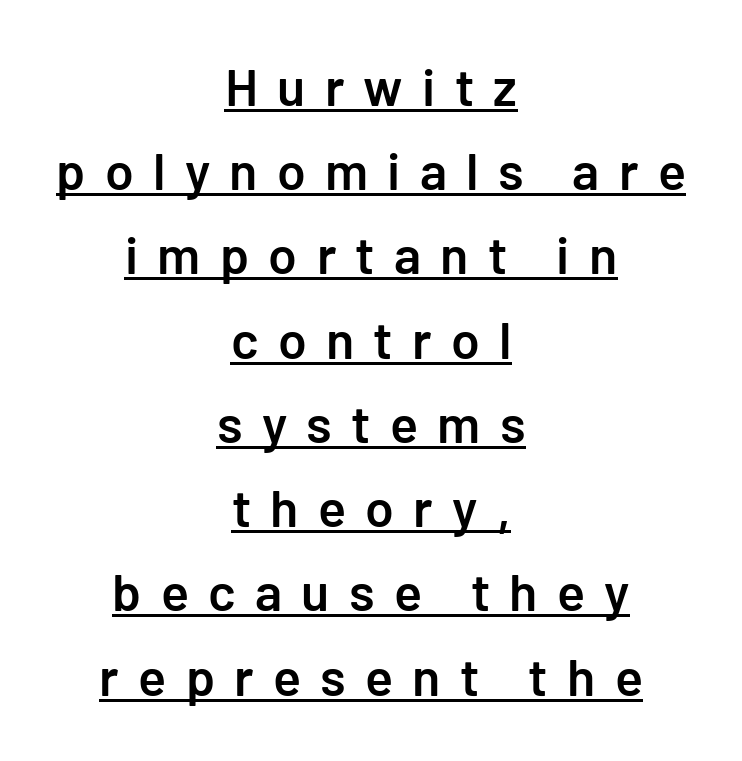
Q: Is the text bold? A: Semi-bold.
Q: Is the text italic (slanted)? A: No, it is upright.
Q: Is the typeface a serif or a sans-serif typeface? A: Sans-serif.
Q: Is the text underlined? A: Yes.
Q: How is the paragraph aligned? A: Centered.
Q: Is the spacing between letters normal or unusually wide? A: Unusually wide.
Q: Is the spacing between lines tight, normal or loose? A: Normal.
Q: Width (condensed, normal, or wide)? A: Normal.
Q: Stroke contrast? A: Low.
Q: x-height? A: Medium.
